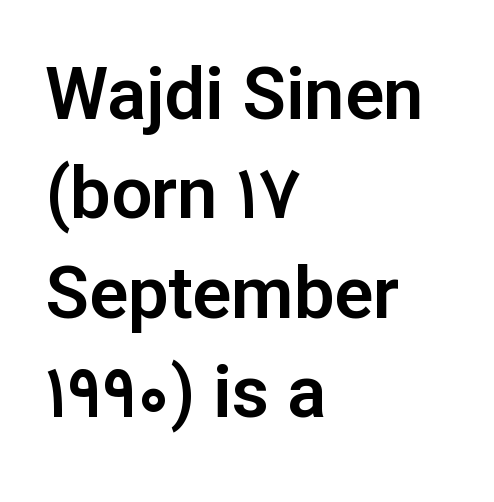
The image shows 72 px sans-serif type, upright; set left-aligned, normal line spacing (1.38x), normal letter spacing, not underlined; low stroke contrast and a medium x-height.
